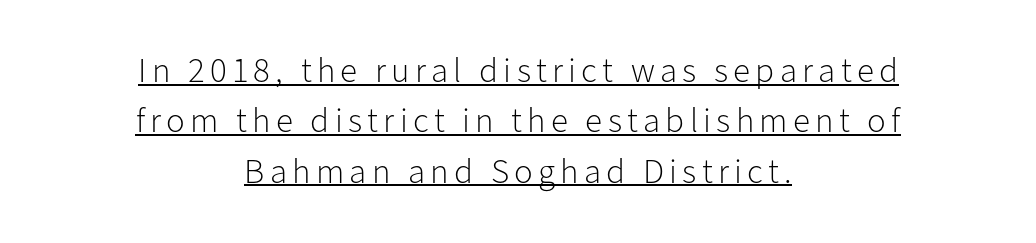
Q: Is the text bold? A: No.
Q: Is the text italic (slanted)? A: No, it is upright.
Q: Is the typeface a serif or a sans-serif typeface? A: Sans-serif.
Q: Is the text underlined? A: Yes.
Q: How is the paragraph aligned? A: Centered.
Q: Is the spacing between lines tight, normal or loose? A: Normal.
Q: Width (condensed, normal, or wide)? A: Normal.
Q: Stroke contrast? A: Low.
Q: x-height? A: Medium.
Q: Monospaced? A: No.
